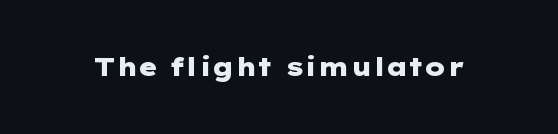
Underlining? Definitely not there. Strong, thick strokes mark this as bold type. This sample uses an upright cut, with every glyph sitting square on the baseline. A typesetter would call this zero additional tracking.
